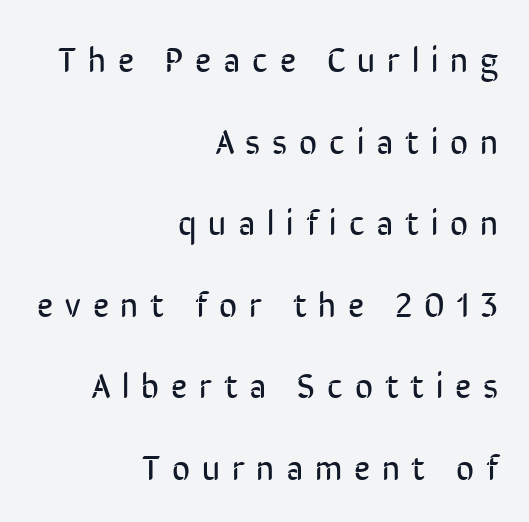
The image shows 35 px regular-weight, condensed sans-serif type, upright; set right-aligned, loose line spacing (2.33x), unusually wide letter spacing (+0.34 em), not underlined; low stroke contrast and a medium x-height.
